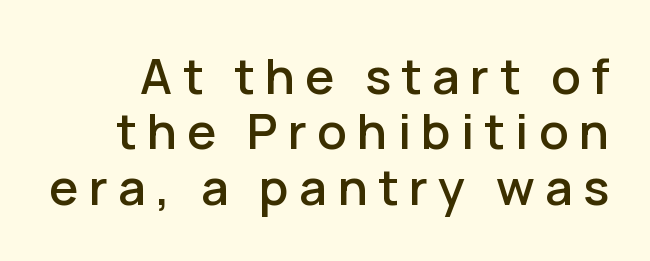
A sans-serif font was chosen for this passage. Proportional: the letters do not fall into vertical columns. Honestly, the letter spacing is so wide it's the main thing you notice. The string is rendered with underlining switched off. Vertically, the passage feels compressed, each row crowding the next. Vertical strokes here are truly vertical.
